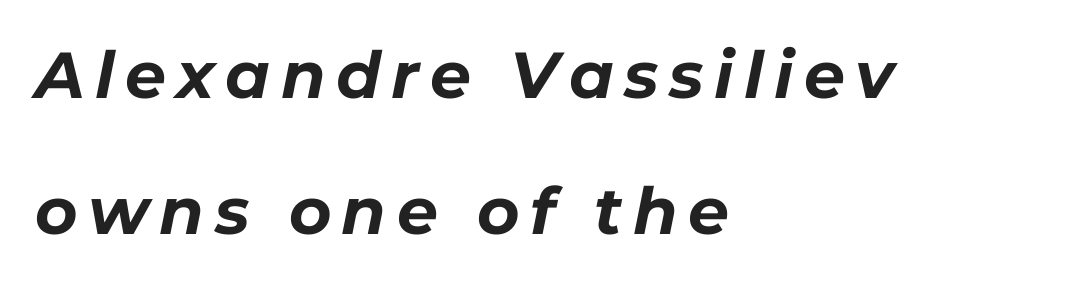
Q: Is the text bold? A: Yes.
Q: Is the text italic (slanted)? A: Yes, it leans right by about 11 degrees.
Q: Is the text underlined? A: No.
Q: How is the paragraph aligned? A: Left-aligned.
Q: Is the spacing between lines tight, normal or loose? A: Loose.
Q: Width (condensed, normal, or wide)? A: Normal.
Q: Stroke contrast? A: Low.
Q: x-height? A: Medium.
Q: Monospaced? A: No.
